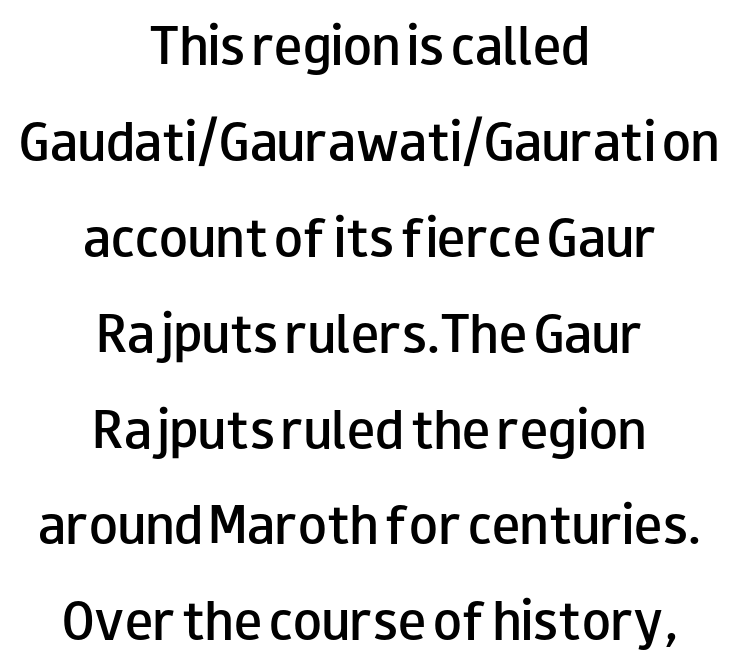
Q: Is the text bold? A: Semi-bold.
Q: Is the text italic (slanted)? A: No, it is upright.
Q: Is the typeface a serif or a sans-serif typeface? A: Sans-serif.
Q: Is the text underlined? A: No.
Q: How is the paragraph aligned? A: Centered.
Q: Is the spacing between letters normal or unusually wide? A: Normal.
Q: Is the spacing between lines tight, normal or loose? A: Loose.
Q: Width (condensed, normal, or wide)? A: Wide.
Q: Stroke contrast? A: Low.
Q: x-height? A: Small.
Q: Monospaced? A: No.
